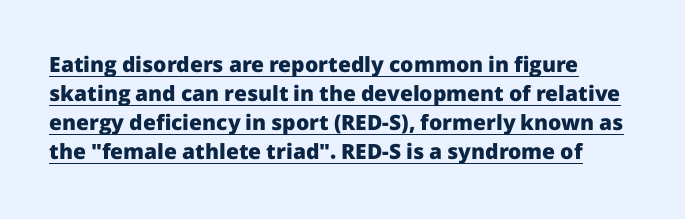
Q: Is the text bold? A: Yes.
Q: Is the text italic (slanted)? A: No, it is upright.
Q: Is the text underlined? A: Yes.
Q: Is the spacing between letters normal or unusually wide? A: Normal.
Q: Is the spacing between lines tight, normal or loose? A: Normal.
